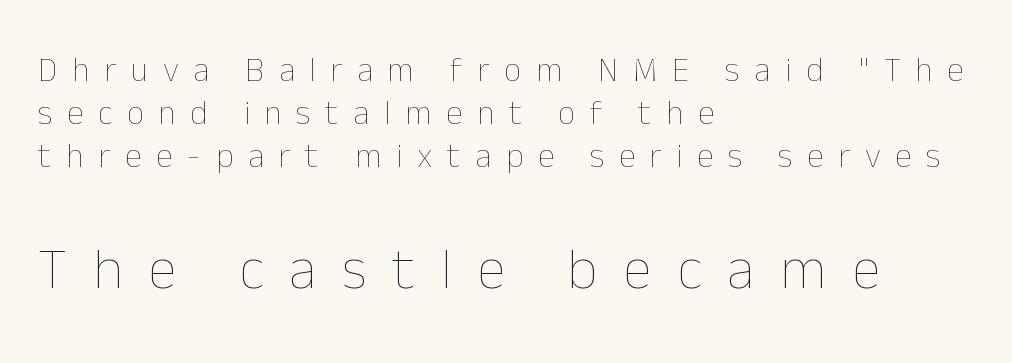
{"italic": "no", "bold": "no", "weight": "thin", "width": "normal", "stroke_contrast": "low", "x_height": "medium", "monospaced": "no", "underline": "no", "align": "left", "line_spacing": "normal", "line_spacing_ratio": 1.26, "letter_spacing": "wide", "letter_spacing_em": 0.43, "larger_block": "second", "size_ratio": 1.74, "glyph_px": 59}
